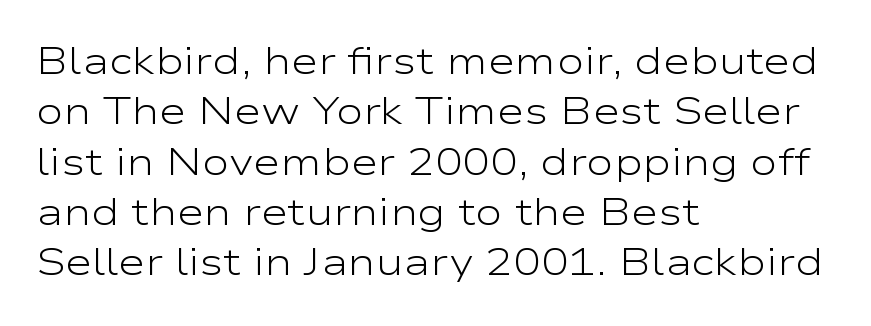
{"serif": "no", "italic": "no", "bold": "no", "weight": "light", "width": "wide", "stroke_contrast": "low", "x_height": "medium", "monospaced": "no", "underline": "no", "align": "left", "line_spacing": "normal", "line_spacing_ratio": 1.36, "letter_spacing": "normal", "letter_spacing_em": 0.0, "glyph_px": 37}
